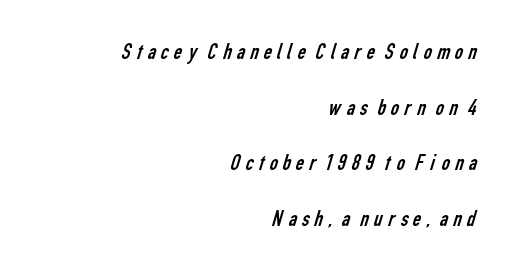
Q: Is the text bold? A: No.
Q: Is the text underlined? A: No.
Q: How is the paragraph aligned? A: Right-aligned.
Q: Is the spacing between lines tight, normal or loose? A: Loose.
